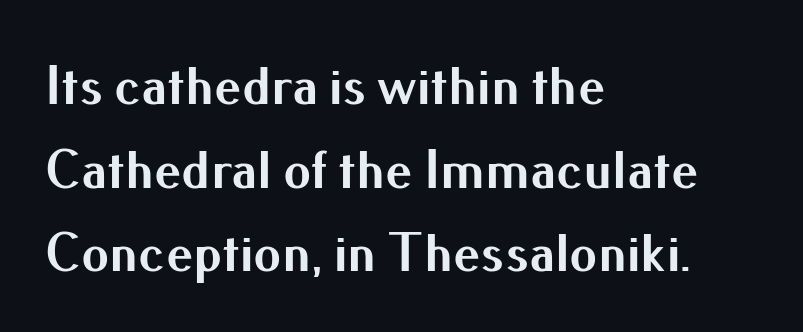
Q: Is the text bold? A: Yes.
Q: Is the text italic (slanted)? A: No, it is upright.
Q: Is the typeface a serif or a sans-serif typeface? A: Sans-serif.
Q: Is the text underlined? A: No.
Q: How is the paragraph aligned? A: Left-aligned.
Q: Is the spacing between letters normal or unusually wide? A: Normal.
Q: Is the spacing between lines tight, normal or loose? A: Normal.
Q: Width (condensed, normal, or wide)? A: Normal.
Q: Stroke contrast? A: Medium.
Q: x-height? A: Small.
Q: Monospaced? A: No.
